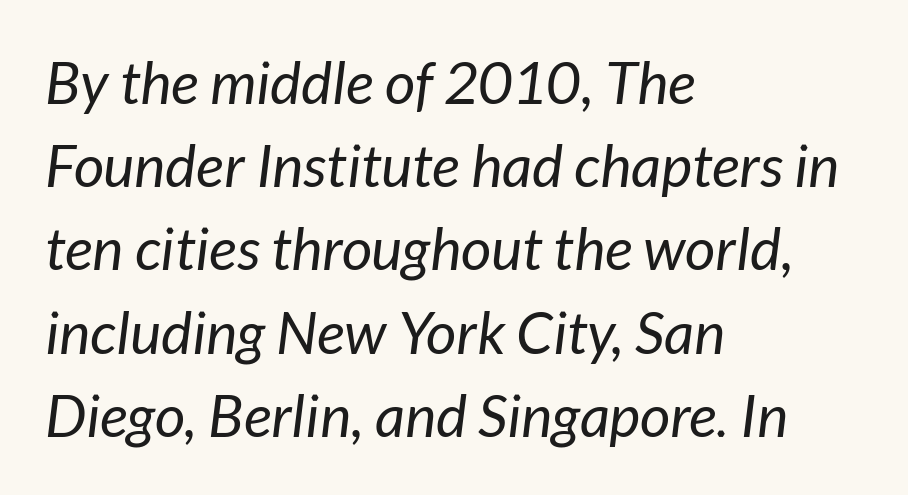
The image shows 59 px regular-weight type, italic (leaning right); set left-aligned, normal line spacing (1.41x), normal letter spacing, not underlined; low stroke contrast and a medium x-height.
